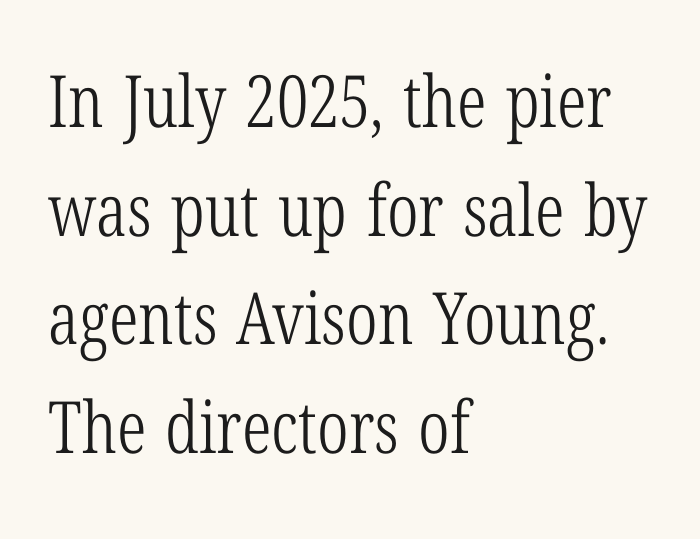
Q: Is the text bold? A: No.
Q: Is the text italic (slanted)? A: No, it is upright.
Q: Is the typeface a serif or a sans-serif typeface? A: Serif.
Q: Is the text underlined? A: No.
Q: How is the paragraph aligned? A: Left-aligned.
Q: Is the spacing between letters normal or unusually wide? A: Normal.
Q: Is the spacing between lines tight, normal or loose? A: Normal.
Q: Width (condensed, normal, or wide)? A: Condensed.
Q: Stroke contrast? A: Low.
Q: x-height? A: Medium.
Q: Monospaced? A: No.
